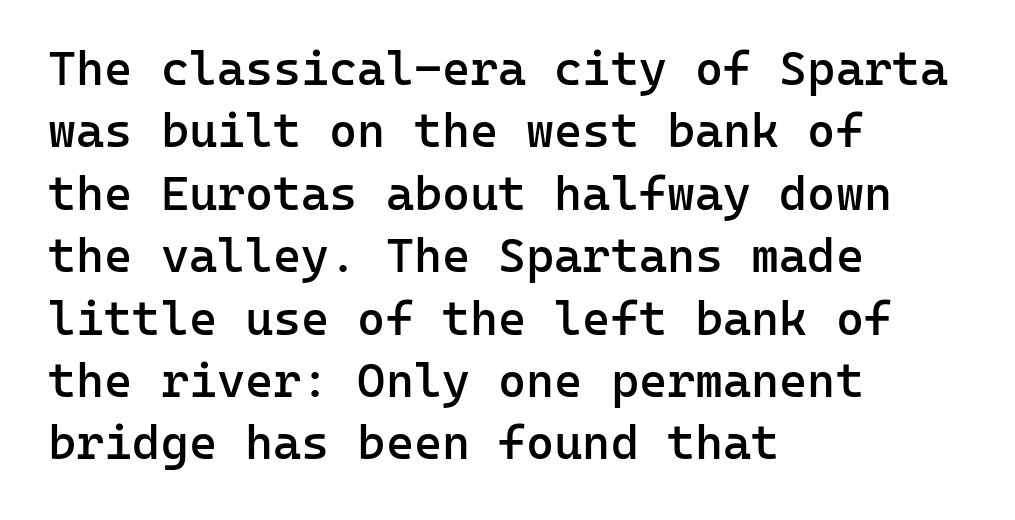
Posture: straight, roman, zero tilt. The area under the type is left untouched. Line spacing here is normal. What kind of face is this? One without serifs — a sans. Tracking value appears to be zero — textbook default spacing. The passage shown is typed in a monospace face where columns stay perfectly aligned.
